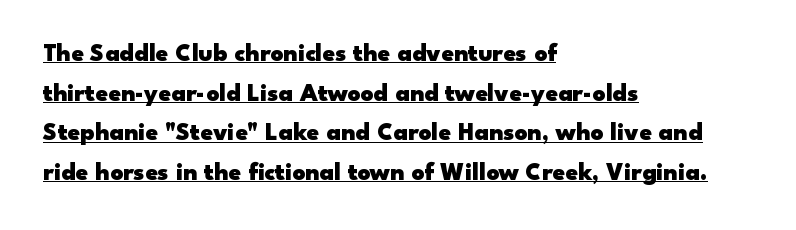
Default kerning and tracking; the words read as compact shapes. Each line of the rendering has a horizontal stroke beneath the glyphs. The leading is moderate, giving the passage an even texture. Every stem runs plumb, perpendicular to the baseline. Bold? Absolutely — the strokes are thick and heavy. Horizontal alignment here is leftward, the default for most running prose.
